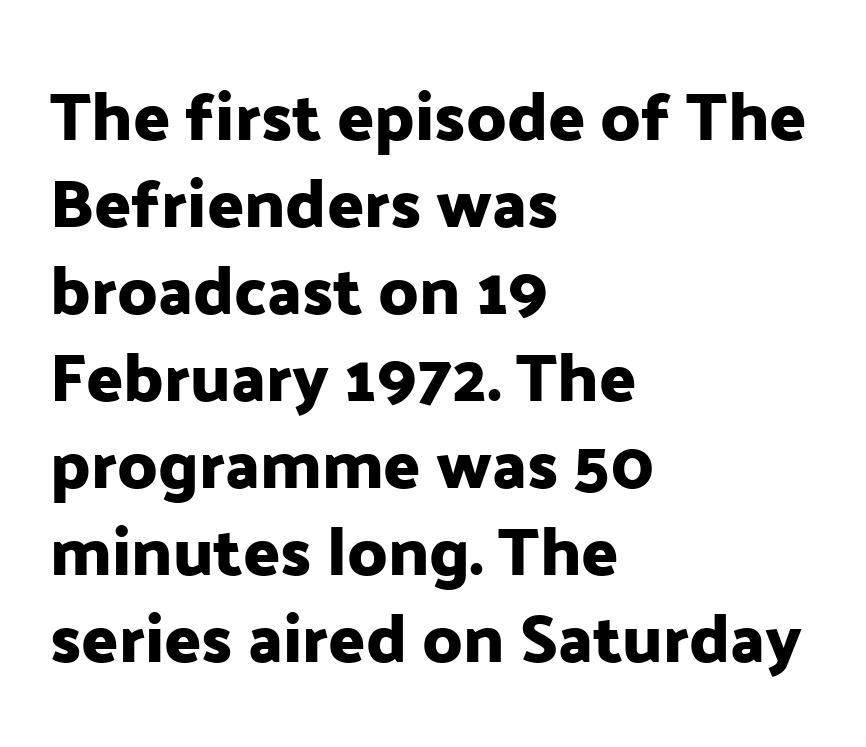
{"serif": "no", "italic": "no", "width": "normal", "stroke_contrast": "low", "x_height": "medium", "monospaced": "no", "underline": "no", "align": "left", "line_spacing": "normal", "line_spacing_ratio": 1.28, "letter_spacing": "normal", "letter_spacing_em": 0.0, "glyph_px": 68}
